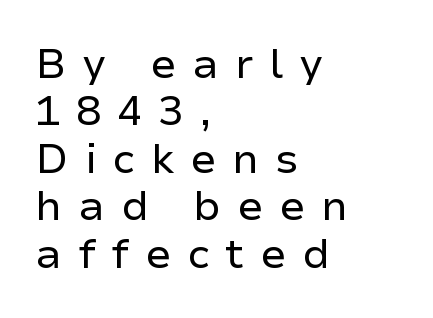
{"serif": "no", "italic": "no", "bold": "no", "weight": "regular", "width": "normal", "stroke_contrast": "low", "x_height": "medium", "monospaced": "no", "underline": "no", "align": "left", "line_spacing": "tight", "line_spacing_ratio": 1.13, "letter_spacing": "wide", "letter_spacing_em": 0.38, "glyph_px": 42}
